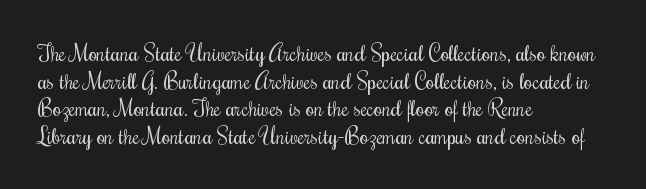
{"bold": "no", "underline": "no", "align": "left", "line_spacing": "normal", "line_spacing_ratio": 1.26, "letter_spacing": "normal", "letter_spacing_em": 0.0, "glyph_px": 22}
